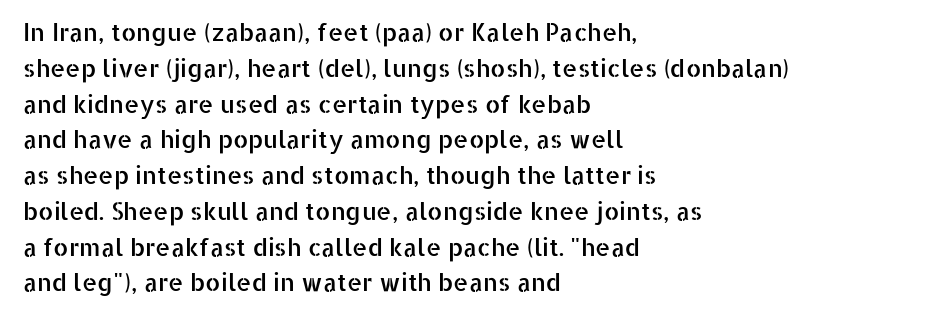
Summary of vertical rhythm: regular, with standard interline spacing. Is the block centered? No — it sits flush against the left margin. Nobody drew a line under any word here. Unlike italic type, these characters show no tilt at all.
